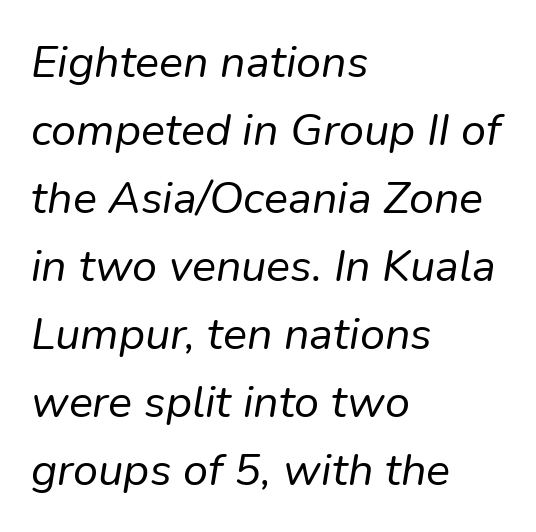
Q: Is the text bold? A: No.
Q: Is the text italic (slanted)? A: Yes, it leans right by about 9 degrees.
Q: Is the text underlined? A: No.
Q: How is the paragraph aligned? A: Left-aligned.
Q: Is the spacing between letters normal or unusually wide? A: Normal.
Q: Is the spacing between lines tight, normal or loose? A: Normal.
Q: Width (condensed, normal, or wide)? A: Normal.
Q: Stroke contrast? A: Low.
Q: x-height? A: Medium.
Q: Monospaced? A: No.
